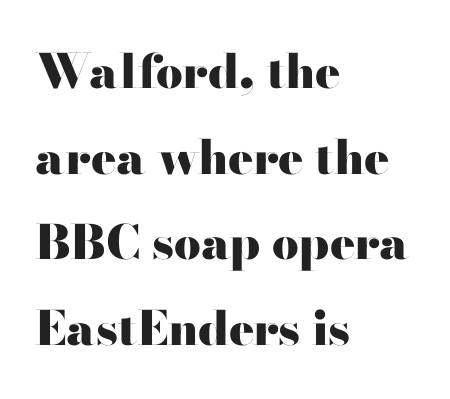
Q: Is the text bold? A: Yes.
Q: Is the text italic (slanted)? A: No, it is upright.
Q: Is the typeface a serif or a sans-serif typeface? A: Serif.
Q: Is the text underlined? A: No.
Q: How is the paragraph aligned? A: Left-aligned.
Q: Is the spacing between letters normal or unusually wide? A: Normal.
Q: Width (condensed, normal, or wide)? A: Wide.
Q: Stroke contrast? A: High.
Q: x-height? A: Small.
Q: Monospaced? A: No.
